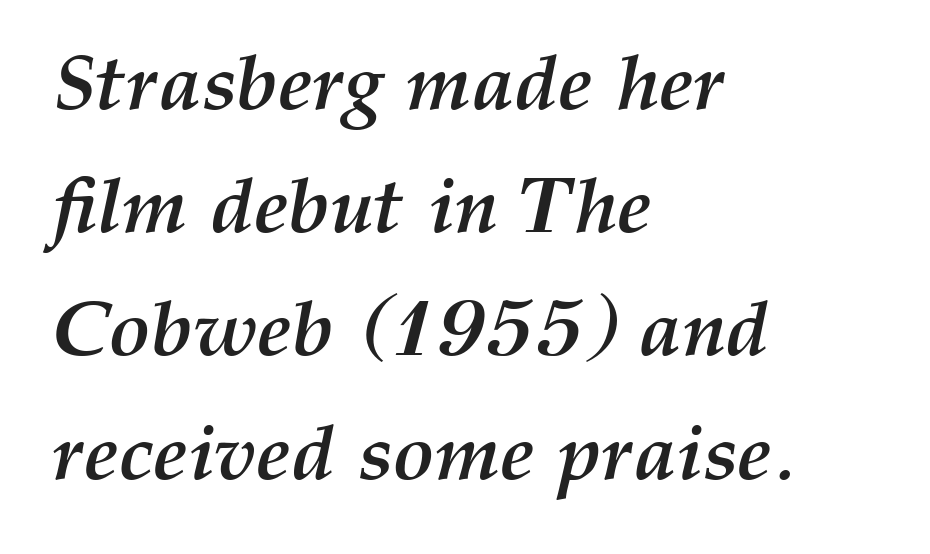
The image shows 78 px semibold type, italic (leaning right); set left-aligned, normal line spacing (1.58x), normal letter spacing, not underlined; medium stroke contrast and a medium x-height.
